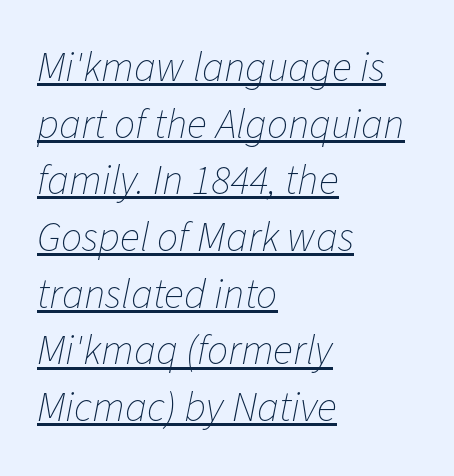
Q: Is the text bold? A: No.
Q: Is the text italic (slanted)? A: Yes, it leans right by about 11 degrees.
Q: Is the text underlined? A: Yes.
Q: How is the paragraph aligned? A: Left-aligned.
Q: Is the spacing between letters normal or unusually wide? A: Normal.
Q: Is the spacing between lines tight, normal or loose? A: Normal.
Q: Width (condensed, normal, or wide)? A: Normal.
Q: Stroke contrast? A: Low.
Q: x-height? A: Medium.
Q: Monospaced? A: No.
